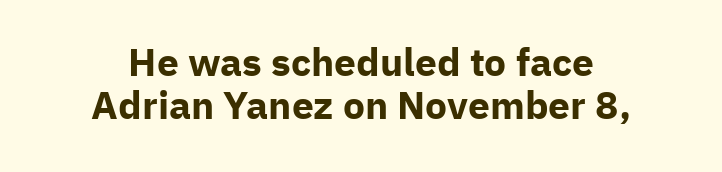
Q: Is the text bold? A: Yes.
Q: Is the text italic (slanted)? A: No, it is upright.
Q: Is the typeface a serif or a sans-serif typeface? A: Sans-serif.
Q: Is the text underlined? A: No.
Q: How is the paragraph aligned? A: Centered.
Q: Is the spacing between letters normal or unusually wide? A: Normal.
Q: Is the spacing between lines tight, normal or loose? A: Tight.
Q: Width (condensed, normal, or wide)? A: Normal.
Q: Stroke contrast? A: Low.
Q: x-height? A: Medium.
Q: Monospaced? A: No.
